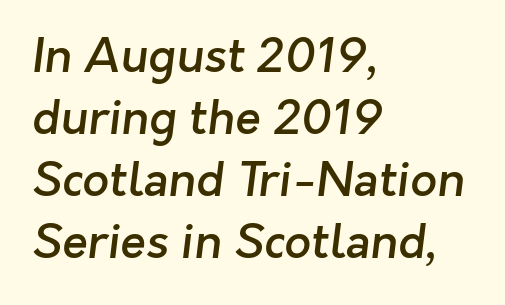
The image shows 47 px semibold sans-serif type; set left-aligned, normal line spacing (1.32x), normal letter spacing, not underlined; low stroke contrast and a medium x-height.
